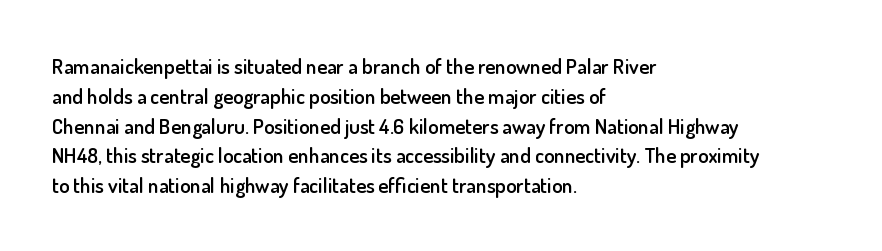
{"italic": "no", "bold": "semi", "underline": "no", "align": "left", "line_spacing": "normal", "line_spacing_ratio": 1.42, "letter_spacing": "normal", "letter_spacing_em": 0.0, "glyph_px": 21}
